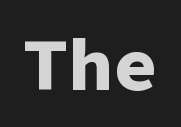
Q: Is the text bold? A: Yes.
Q: Is the text italic (slanted)? A: No, it is upright.
Q: Is the typeface a serif or a sans-serif typeface? A: Sans-serif.
Q: Is the text underlined? A: No.
Q: Is the spacing between letters normal or unusually wide? A: Normal.
Q: Width (condensed, normal, or wide)? A: Normal.
Q: Stroke contrast? A: Low.
Q: x-height? A: Medium.
Q: Monospaced? A: Yes.
